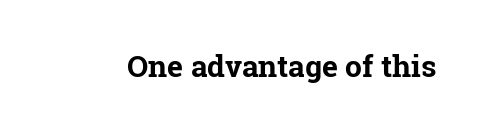
The image shows 30 px bold serif type, upright; set normal letter spacing, not underlined; low stroke contrast and a medium x-height.
